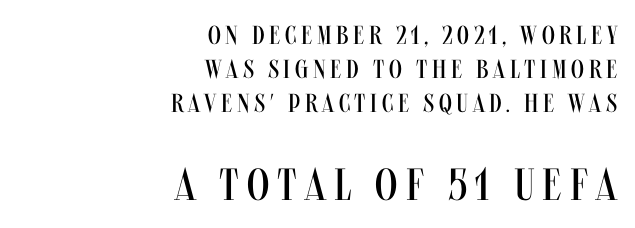
Q: Is the text bold? A: No.
Q: Is the text italic (slanted)? A: No, it is upright.
Q: Is the typeface a serif or a sans-serif typeface? A: Sans-serif.
Q: Is the text underlined? A: No.
Q: How is the paragraph aligned? A: Right-aligned.
Q: Is the spacing between lines tight, normal or loose? A: Normal.
Q: Which block of text is set in a larger size, the first (top) or the second (bottom)? A: The second (bottom) one.
Q: Width (condensed, normal, or wide)? A: Condensed.
Q: Stroke contrast? A: Medium.
Q: x-height? A: Large.
Q: Monospaced? A: No.
